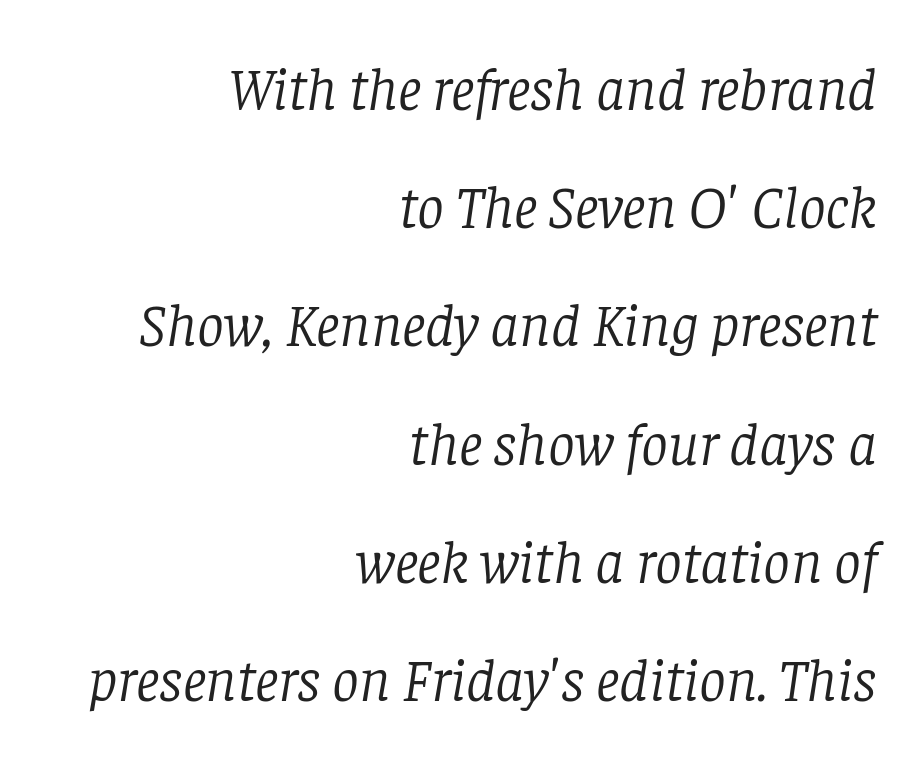
The image shows 60 px light serif type, italic (leaning right); set right-aligned, loose line spacing (1.97x), normal letter spacing, not underlined; low stroke contrast and a large x-height.
